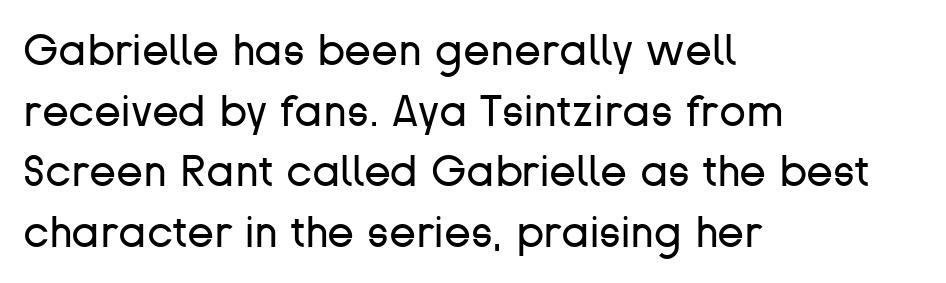
{"serif": "no", "italic": "no", "bold": "no", "weight": "regular", "width": "normal", "stroke_contrast": "low", "x_height": "medium", "monospaced": "no", "underline": "no", "align": "left", "line_spacing": "normal", "line_spacing_ratio": 1.38, "letter_spacing": "normal", "letter_spacing_em": 0.0, "glyph_px": 44}
